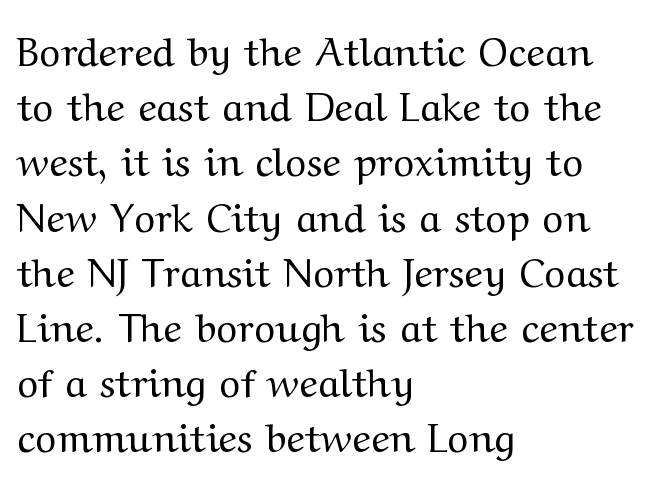
{"serif": "yes", "italic": "no", "bold": "no", "weight": "regular", "width": "wide", "stroke_contrast": "medium", "x_height": "medium", "monospaced": "no", "underline": "no", "align": "left", "line_spacing": "normal", "line_spacing_ratio": 1.38, "letter_spacing": "normal", "letter_spacing_em": 0.0, "glyph_px": 40}
